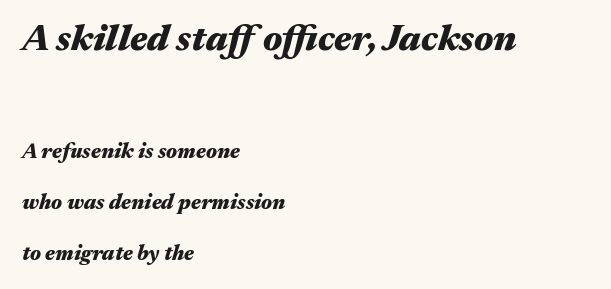
{"italic": "yes", "lean": "right", "slant_degrees": 17, "bold": "yes", "weight": "heavy", "width": "wide", "stroke_contrast": "medium", "x_height": "medium", "monospaced": "no", "underline": "no", "align": "left", "line_spacing": "loose", "line_spacing_ratio": 2.44, "letter_spacing": "normal", "letter_spacing_em": 0.0, "larger_block": "first", "size_ratio": 1.76, "glyph_px": 37}
